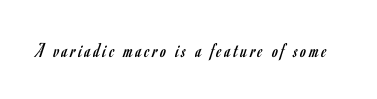
Q: Is the text bold? A: No.
Q: Is the text italic (slanted)? A: Yes.
Q: Is the text underlined? A: No.
